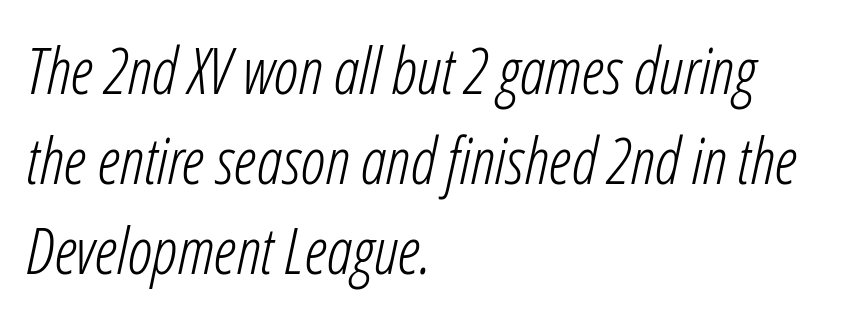
Stroke thickness stays within the range of a standard reading face or lighter. The passage shown is not underscored anywhere. The letterforms sit shoulder to shoulder at normal distance. Each line starts at the same left margin while the right side varies. Do the characters align in a grid? No, the font is proportional. The rendering applies a slant to the glyphs.
